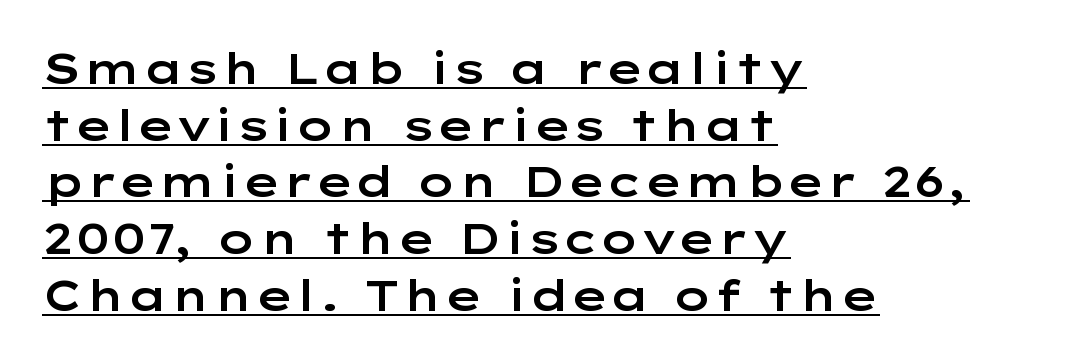
The image shows 42 px wide sans-serif type, upright; set left-aligned, normal line spacing (1.35x), normal letter spacing, underlined; low stroke contrast and a medium x-height.
